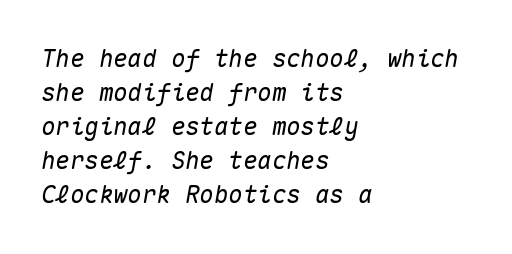
Q: Is the text italic (slanted)? A: Yes, it leans right by about 10 degrees.
Q: Is the text underlined? A: No.
Q: How is the paragraph aligned? A: Left-aligned.
Q: Is the spacing between letters normal or unusually wide? A: Normal.
Q: Is the spacing between lines tight, normal or loose? A: Normal.
